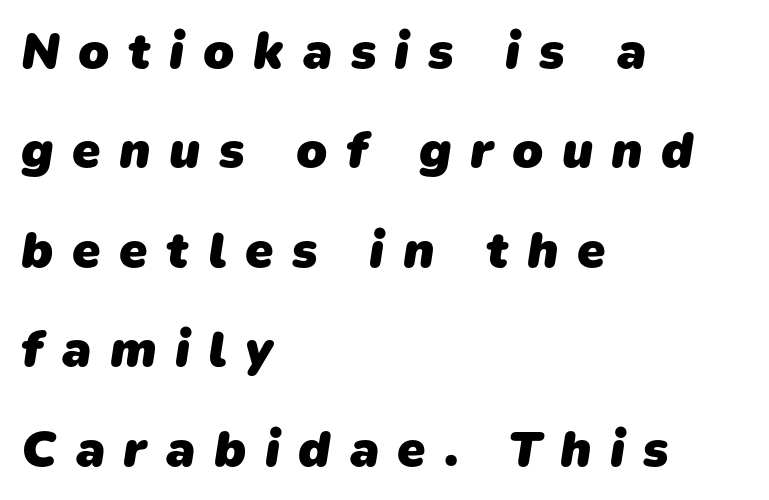
Q: Is the text bold? A: Yes.
Q: Is the typeface a serif or a sans-serif typeface? A: Sans-serif.
Q: Is the text underlined? A: No.
Q: How is the paragraph aligned? A: Left-aligned.
Q: Is the spacing between letters normal or unusually wide? A: Unusually wide.
Q: Is the spacing between lines tight, normal or loose? A: Loose.
Q: Width (condensed, normal, or wide)? A: Normal.
Q: Stroke contrast? A: Low.
Q: x-height? A: Medium.
Q: Monospaced? A: No.
